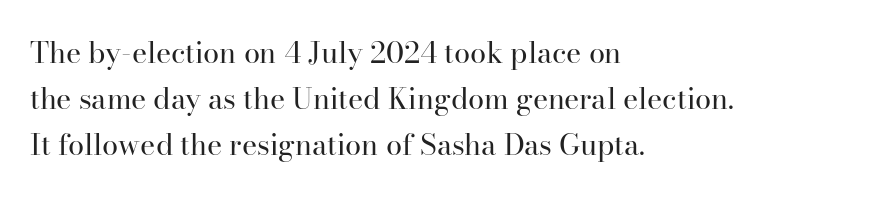
Q: Is the text bold? A: No.
Q: Is the text italic (slanted)? A: No, it is upright.
Q: Is the typeface a serif or a sans-serif typeface? A: Serif.
Q: Is the text underlined? A: No.
Q: How is the paragraph aligned? A: Left-aligned.
Q: Is the spacing between letters normal or unusually wide? A: Normal.
Q: Is the spacing between lines tight, normal or loose? A: Normal.
Q: Width (condensed, normal, or wide)? A: Normal.
Q: Stroke contrast? A: High.
Q: x-height? A: Small.
Q: Monospaced? A: No.
